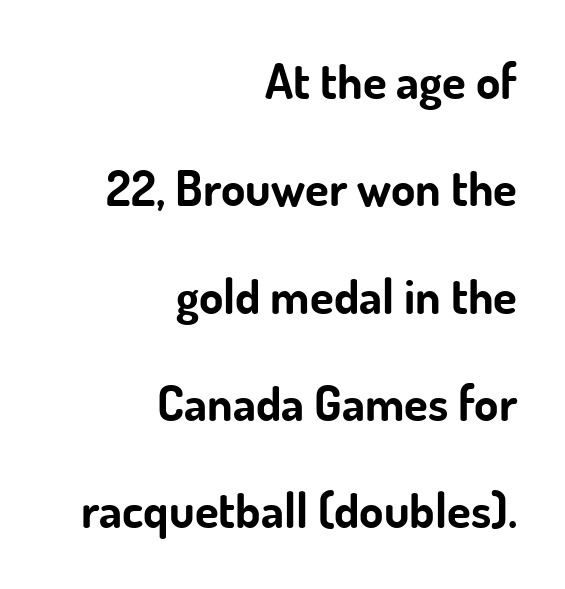
The image shows 49 px bold sans-serif type, upright; set right-aligned, loose line spacing (2.19x), normal letter spacing, not underlined; low stroke contrast and a small x-height.
